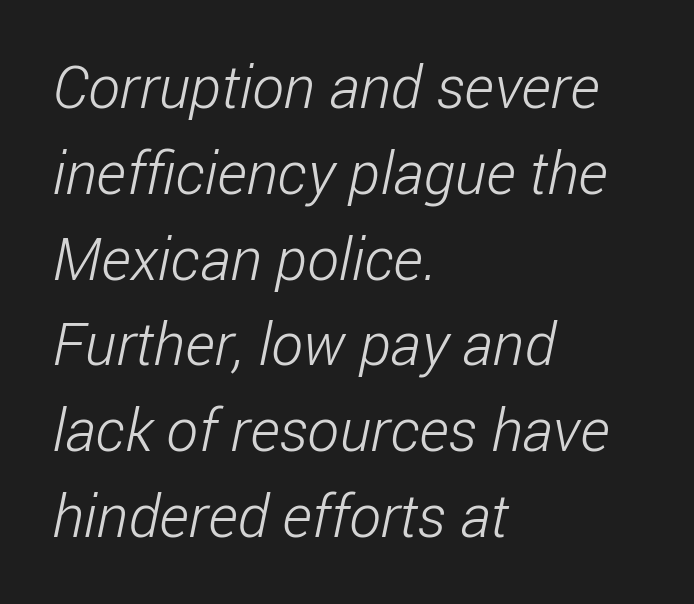
{"serif": "no", "bold": "no", "weight": "light", "width": "condensed", "stroke_contrast": "low", "x_height": "medium", "monospaced": "no", "underline": "no", "align": "left", "line_spacing": "normal", "line_spacing_ratio": 1.43, "letter_spacing": "normal", "letter_spacing_em": 0.0, "glyph_px": 60}
